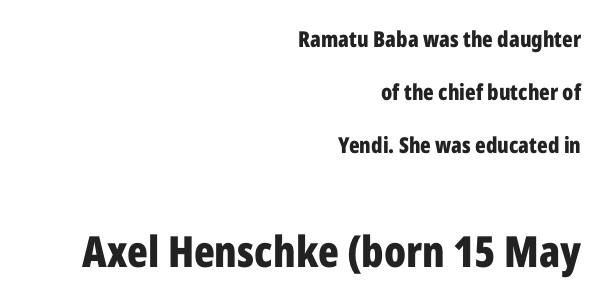
{"serif": "no", "italic": "no", "bold": "yes", "weight": "bold", "width": "condensed", "stroke_contrast": "low", "x_height": "medium", "monospaced": "no", "underline": "no", "align": "right", "line_spacing": "loose", "line_spacing_ratio": 2.42, "letter_spacing": "normal", "letter_spacing_em": 0.0, "larger_block": "second", "size_ratio": 1.95, "glyph_px": 43}
